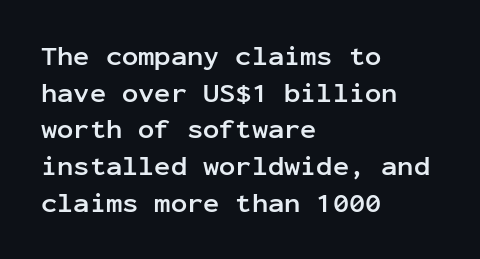
{"italic": "no", "bold": "yes", "underline": "no", "align": "left", "line_spacing": "normal", "line_spacing_ratio": 1.36, "letter_spacing": "normal", "letter_spacing_em": 0.0, "glyph_px": 27}
